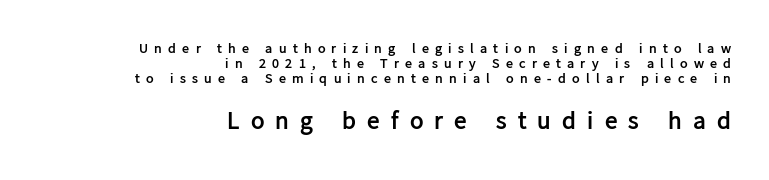
{"italic": "no", "bold": "yes", "underline": "no", "align": "right", "line_spacing": "tight", "line_spacing_ratio": 1.07, "letter_spacing": "wide", "letter_spacing_em": 0.45, "larger_block": "second", "size_ratio": 1.79, "glyph_px": 25}
